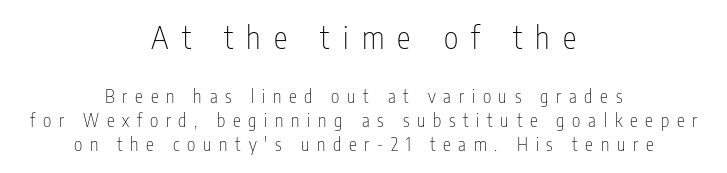
{"serif": "no", "italic": "no", "bold": "no", "weight": "thin", "width": "condensed", "stroke_contrast": "low", "x_height": "medium", "monospaced": "no", "underline": "no", "align": "center", "line_spacing": "normal", "line_spacing_ratio": 1.35, "letter_spacing": "wide", "letter_spacing_em": 0.43, "larger_block": "first", "size_ratio": 1.72, "glyph_px": 31}
